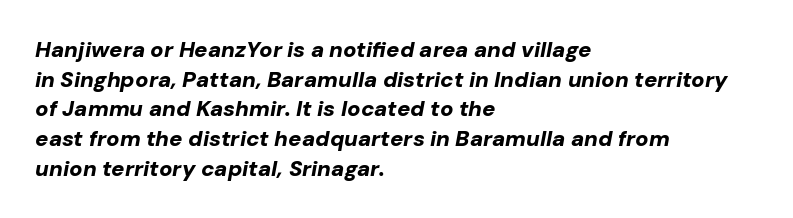
Q: Is the text bold? A: Yes.
Q: Is the text italic (slanted)? A: Yes, it leans right by about 10 degrees.
Q: Is the text underlined? A: No.
Q: How is the paragraph aligned? A: Left-aligned.
Q: Is the spacing between letters normal or unusually wide? A: Normal.
Q: Is the spacing between lines tight, normal or loose? A: Normal.
